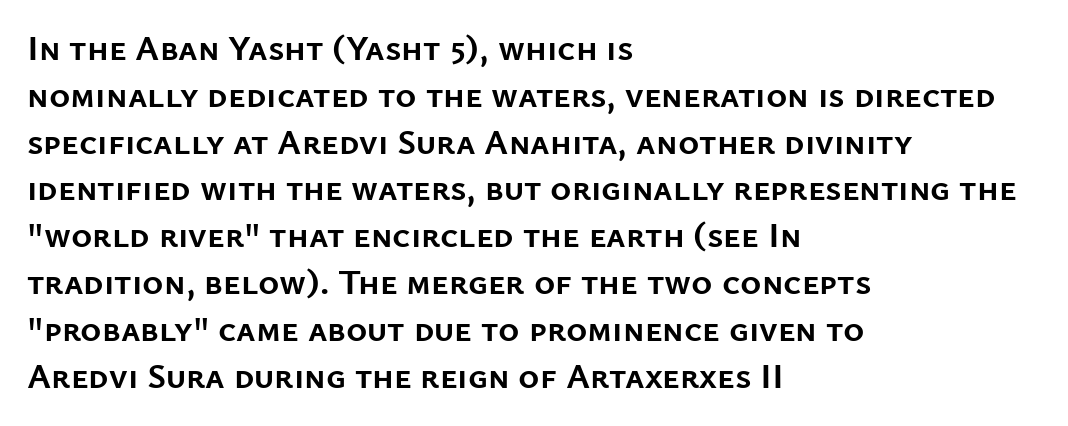
The image shows 36 px semibold sans-serif type, upright; set left-aligned, normal line spacing (1.3x), normal letter spacing, not underlined; low stroke contrast and a medium x-height.
